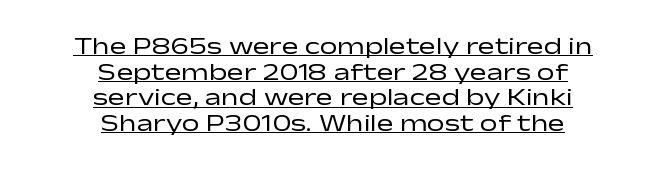
Underlining? Definitely there. Is the type heavy? It reads as light-to-regular instead. If you folded the block vertically in half, each line would mirror itself in length. One glance says dense: line gaps are narrower than usual.
